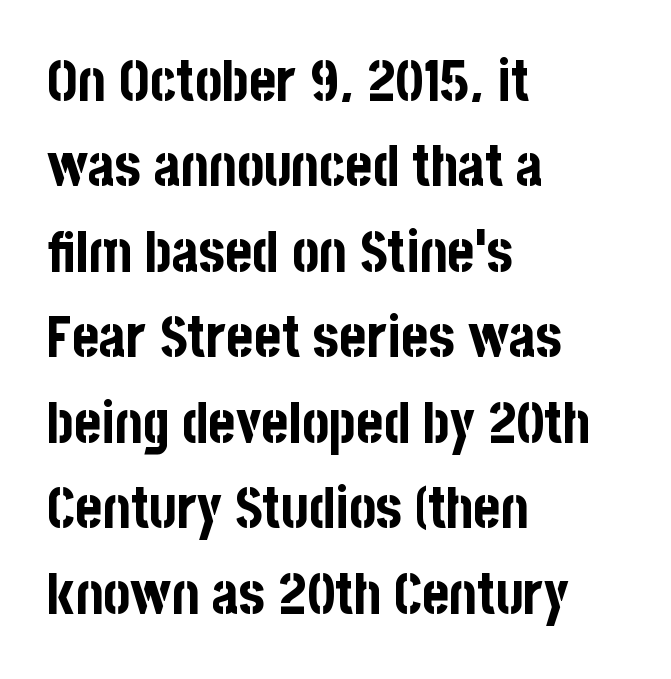
{"serif": "no", "italic": "no", "bold": "yes", "weight": "bold", "width": "condensed", "stroke_contrast": "low", "x_height": "large", "monospaced": "no", "underline": "no", "align": "left", "line_spacing": "normal", "line_spacing_ratio": 1.5, "letter_spacing": "normal", "letter_spacing_em": 0.0, "glyph_px": 57}
